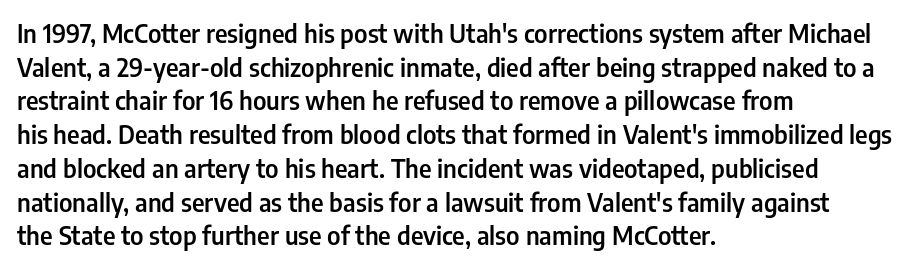
Is there any slant? The stems are plumb. Only glyphs here, with clear space below each row. A fair bit of extra ink — the face is semibold, not bold. Honestly, the row spacing looks completely unremarkable. These lines stack with their left ends in a neat column.
